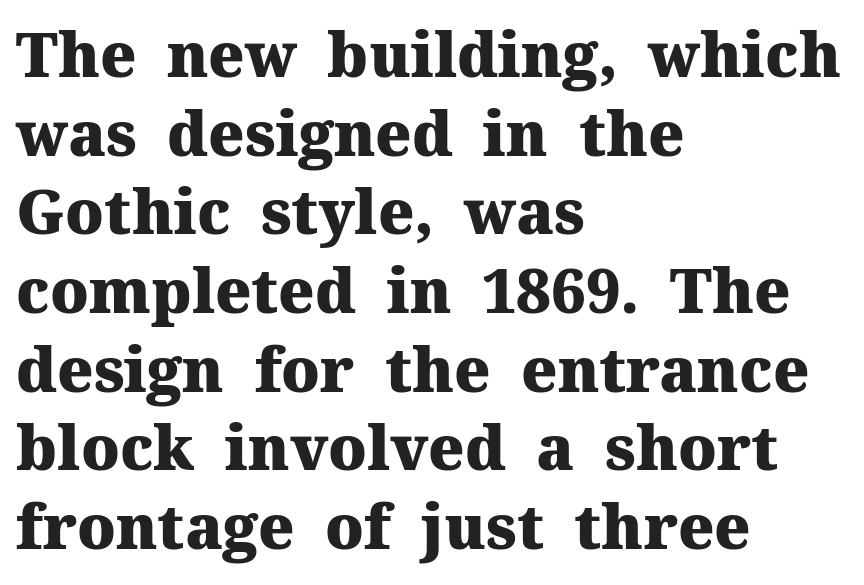
{"serif": "yes", "italic": "no", "bold": "yes", "weight": "heavy", "width": "normal", "stroke_contrast": "medium", "x_height": "medium", "monospaced": "no", "underline": "no", "align": "left", "line_spacing": "normal", "line_spacing_ratio": 1.29, "letter_spacing": "normal", "letter_spacing_em": 0.0, "glyph_px": 61}
